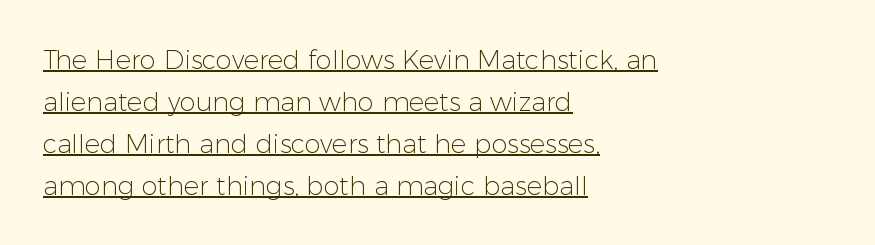
{"italic": "no", "bold": "no", "underline": "yes", "align": "left", "line_spacing": "normal", "line_spacing_ratio": 1.61, "letter_spacing": "normal", "letter_spacing_em": 0.0, "glyph_px": 26}
